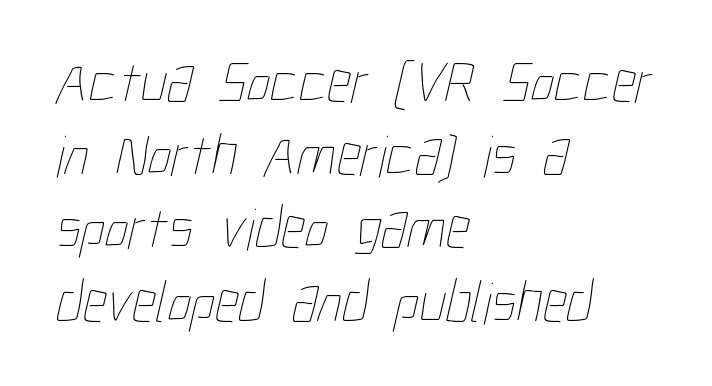
The image shows 60 px thin, condensed type; set left-aligned, line spacing 1.22x, normal letter spacing, not underlined; low stroke contrast and a medium x-height.
